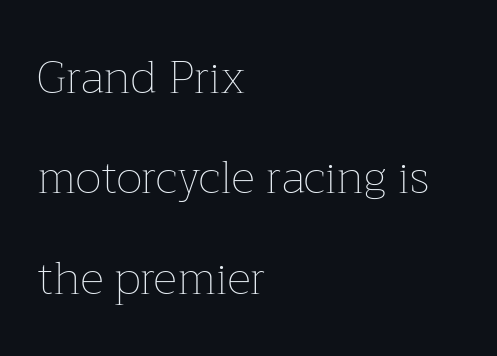
Q: Is the text bold? A: No.
Q: Is the text italic (slanted)? A: No, it is upright.
Q: Is the text underlined? A: No.
Q: How is the paragraph aligned? A: Left-aligned.
Q: Is the spacing between letters normal or unusually wide? A: Normal.
Q: Is the spacing between lines tight, normal or loose? A: Loose.
Q: Width (condensed, normal, or wide)? A: Normal.
Q: Stroke contrast? A: Low.
Q: x-height? A: Medium.
Q: Monospaced? A: No.
